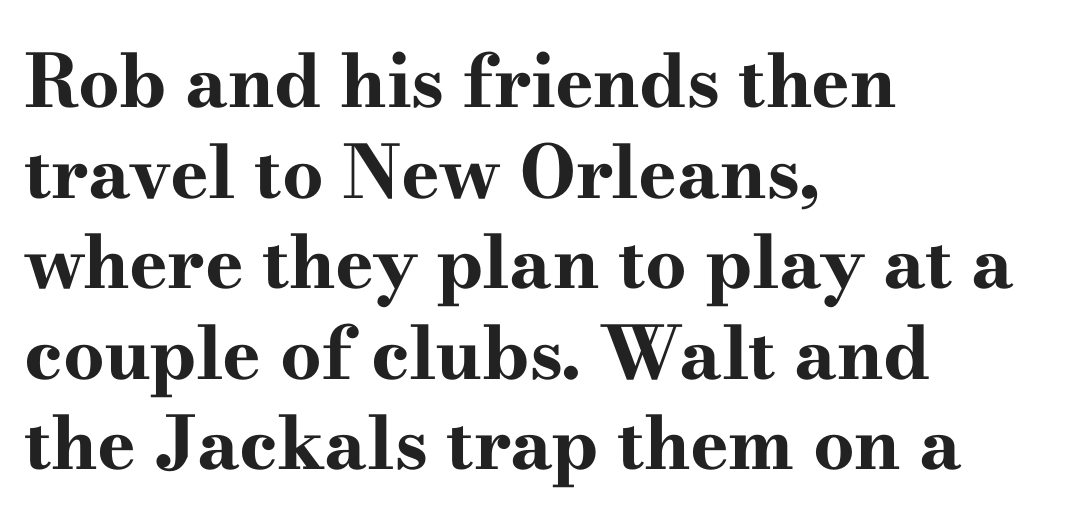
You'd pick this weight for a headline — it's a proper bold. The strip under each line holds only bare page. These lines are composed in type with serifs. Spacing verdict: proportional, widths tailored to each character.
